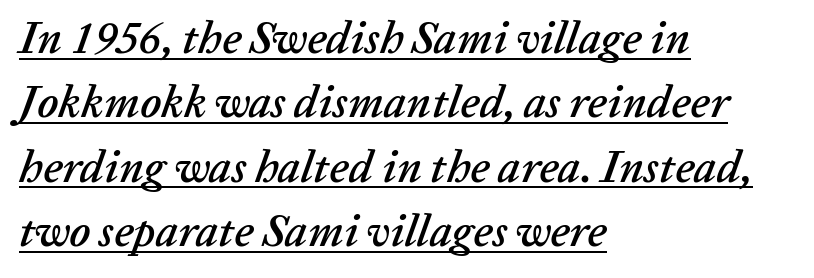
The image shows 45 px text type, italic (leaning right); set left-aligned, normal line spacing (1.43x), normal letter spacing, underlined; low stroke contrast and a medium x-height.
